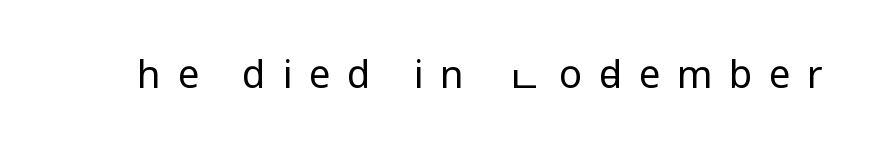
The image shows 38 px regular-weight, condensed sans-serif type, upright; set unusually wide letter spacing (+0.44 em), not underlined; low stroke contrast and a large x-height.
